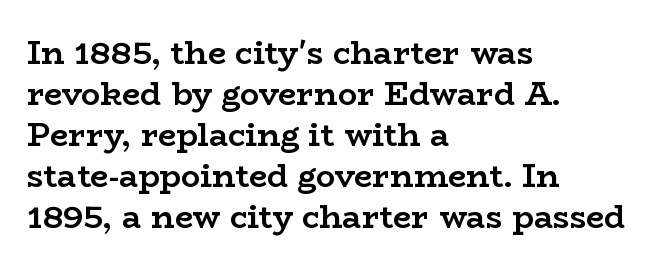
The image shows 32 px semibold, wide serif type, upright; set left-aligned, normal line spacing (1.28x), normal letter spacing, not underlined; low stroke contrast and a medium x-height.
